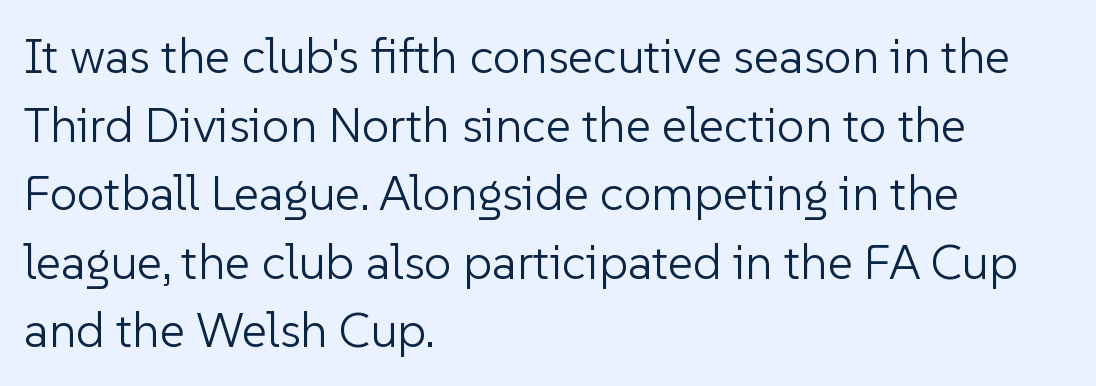
{"serif": "no", "italic": "no", "bold": "no", "weight": "light", "width": "normal", "stroke_contrast": "low", "x_height": "medium", "monospaced": "no", "underline": "no", "align": "left", "line_spacing": "normal", "line_spacing_ratio": 1.4, "letter_spacing": "normal", "letter_spacing_em": 0.0, "glyph_px": 49}
